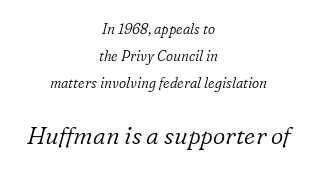
Yep, that's italic — everything's leaning. Tracking value appears to be zero — textbook default spacing. Letters have the restrained weight of plain body copy at most. Every row of glyphs is offset so its center matches the block's center.
